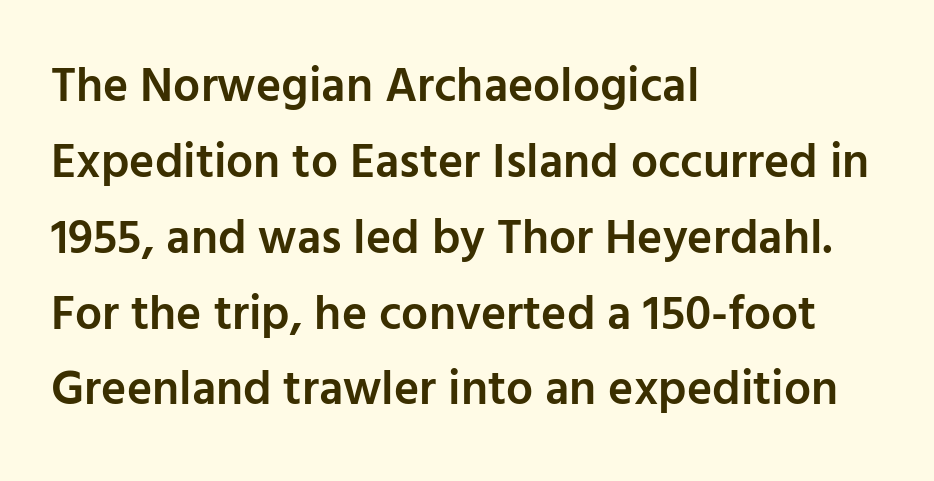
Proportional: the letters do not fall into vertical columns. A roman cut, with each character standing at attention. A student would call this left alignment; a typographer would say flush left, rag right. Default kerning and tracking; the words read as compact shapes. Serif or sans? Sans — the stroke terminals are bare. How heavy is the stroke? Medium-heavy — a semibold, shy of bold.
